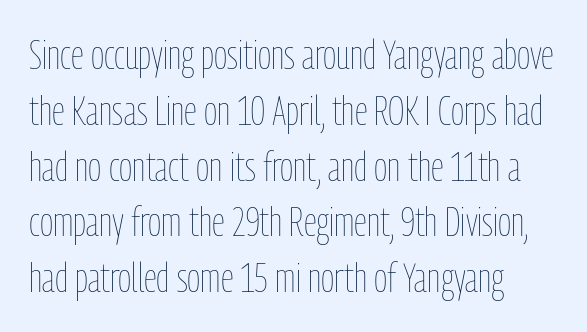
The image shows 41 px thin, condensed type, upright; set left-aligned, normal line spacing (1.36x), normal letter spacing, not underlined; low stroke contrast and a medium x-height.
